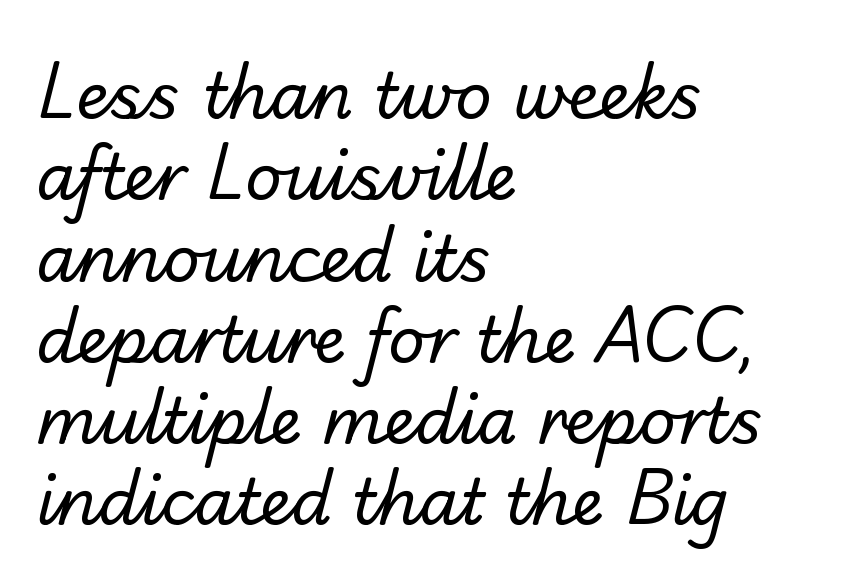
The image shows 64 px regular-weight sans-serif type; set left-aligned, normal line spacing (1.27x), normal letter spacing, not underlined; low stroke contrast and a small x-height.
